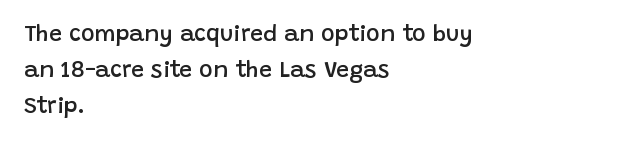
{"italic": "no", "bold": "semi", "underline": "no", "align": "left", "line_spacing": "normal", "line_spacing_ratio": 1.56, "letter_spacing": "normal", "letter_spacing_em": 0.0, "glyph_px": 23}
